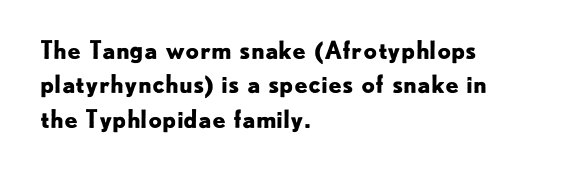
The image shows 24 px bold type, upright; set left-aligned, normal line spacing (1.43x), normal letter spacing, not underlined.
